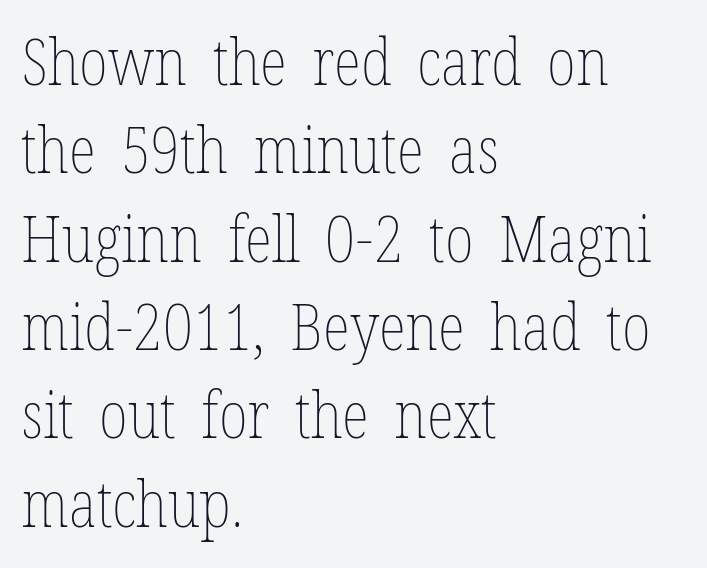
{"italic": "no", "bold": "no", "weight": "thin", "width": "condensed", "stroke_contrast": "low", "x_height": "medium", "monospaced": "no", "underline": "no", "align": "left", "line_spacing": "normal", "line_spacing_ratio": 1.38, "letter_spacing": "normal", "letter_spacing_em": 0.0, "glyph_px": 64}
